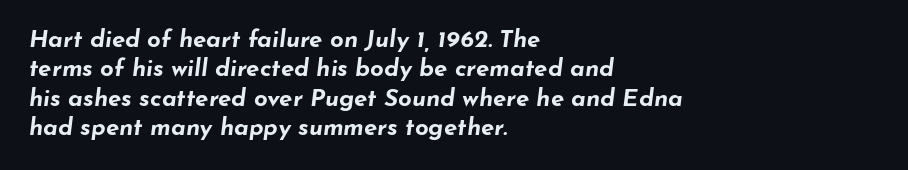
Q: Is the text bold? A: Yes.
Q: Is the text italic (slanted)? A: Yes, it leans right by about 7 degrees.
Q: Is the text underlined? A: No.
Q: How is the paragraph aligned? A: Left-aligned.
Q: Is the spacing between letters normal or unusually wide? A: Normal.
